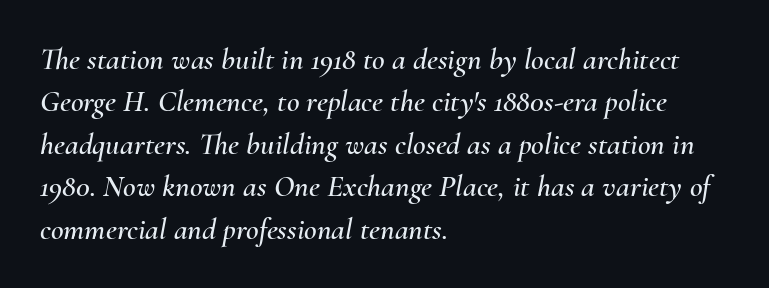
The image shows 31 px text type, italic (leaning right); set left-aligned, normal line spacing (1.37x), normal letter spacing, not underlined; medium stroke contrast and a small x-height.
